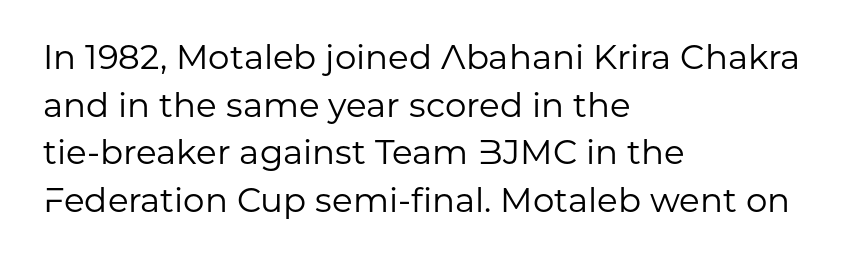
{"serif": "no", "italic": "no", "bold": "no", "weight": "regular", "width": "normal", "stroke_contrast": "low", "x_height": "medium", "monospaced": "no", "underline": "no", "align": "left", "line_spacing": "normal", "line_spacing_ratio": 1.4, "letter_spacing": "normal", "letter_spacing_em": 0.0, "glyph_px": 34}
